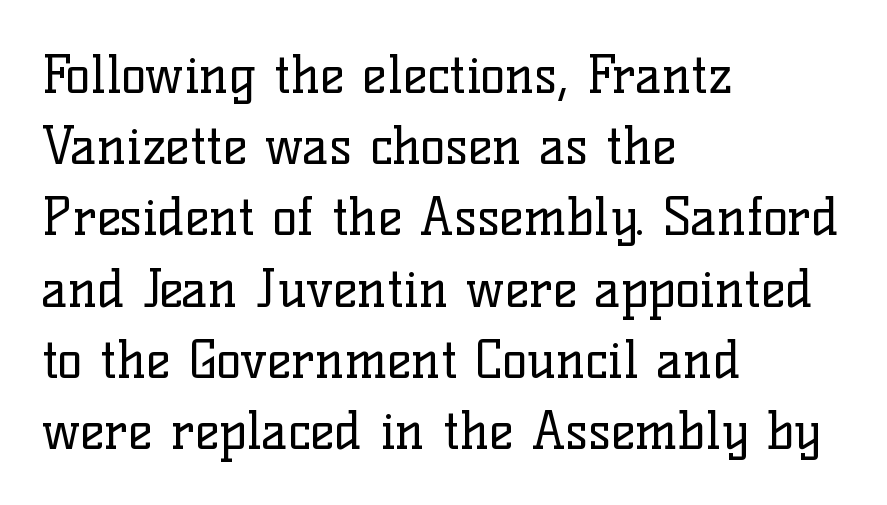
Q: Is the text bold? A: No.
Q: Is the text italic (slanted)? A: No, it is upright.
Q: Is the typeface a serif or a sans-serif typeface? A: Serif.
Q: Is the text underlined? A: No.
Q: How is the paragraph aligned? A: Left-aligned.
Q: Is the spacing between letters normal or unusually wide? A: Normal.
Q: Is the spacing between lines tight, normal or loose? A: Normal.
Q: Width (condensed, normal, or wide)? A: Normal.
Q: Stroke contrast? A: Low.
Q: x-height? A: Medium.
Q: Monospaced? A: No.
